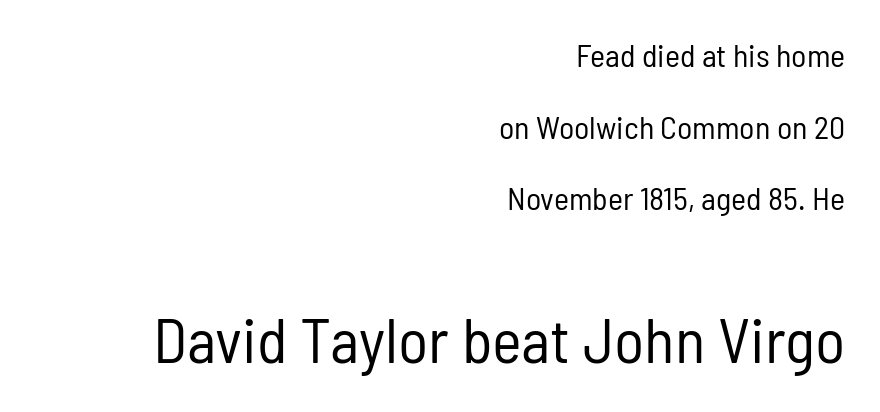
Q: Is the text bold? A: No.
Q: Is the text italic (slanted)? A: No, it is upright.
Q: Is the typeface a serif or a sans-serif typeface? A: Sans-serif.
Q: Is the text underlined? A: No.
Q: How is the paragraph aligned? A: Right-aligned.
Q: Is the spacing between letters normal or unusually wide? A: Normal.
Q: Is the spacing between lines tight, normal or loose? A: Loose.
Q: Which block of text is set in a larger size, the first (top) or the second (bottom)? A: The second (bottom) one.
Q: Width (condensed, normal, or wide)? A: Condensed.
Q: Stroke contrast? A: Low.
Q: x-height? A: Medium.
Q: Monospaced? A: No.
